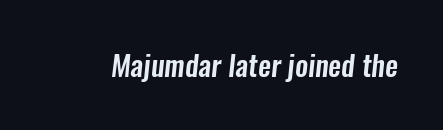
Letter spacing: default. Regarding serifs, this sample does without them. The letters advance in unequal steps, a hallmark of proportional type. Lines of text with bare space underneath.
